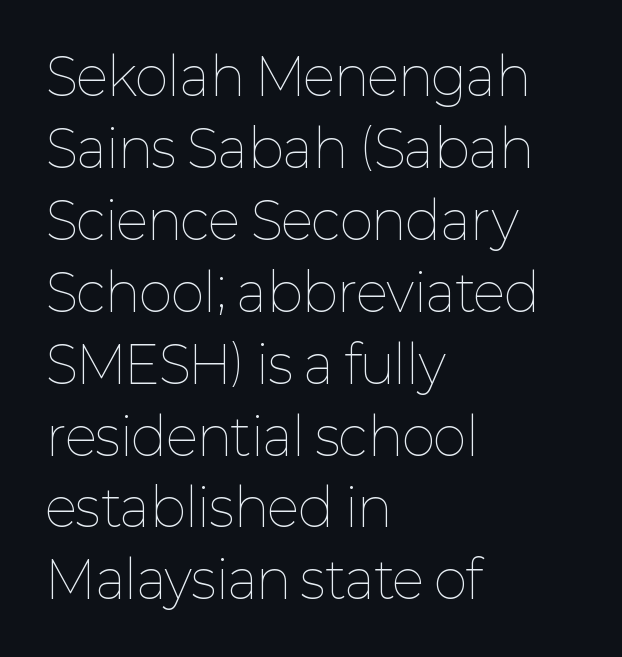
Q: Is the text bold? A: No.
Q: Is the text italic (slanted)? A: No, it is upright.
Q: Is the text underlined? A: No.
Q: How is the paragraph aligned? A: Left-aligned.
Q: Is the spacing between letters normal or unusually wide? A: Normal.
Q: Is the spacing between lines tight, normal or loose? A: Normal.
Q: Width (condensed, normal, or wide)? A: Normal.
Q: Stroke contrast? A: Low.
Q: x-height? A: Medium.
Q: Monospaced? A: No.
